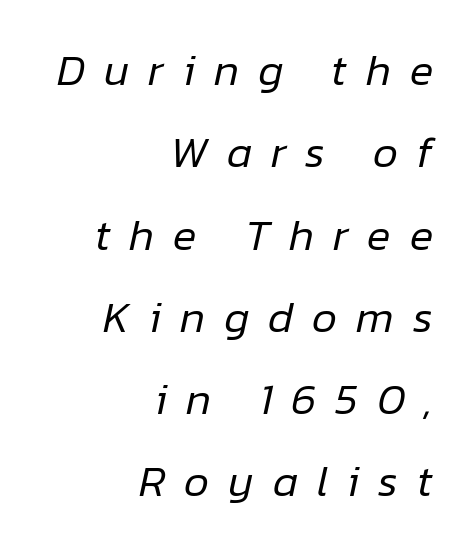
A bare baseline throughout the passage. The gaps between neighbouring characters are conspicuously large. Every character sits at an angle, as italics do. This sample has the flowing, uneven cadence of proportional lettering.
